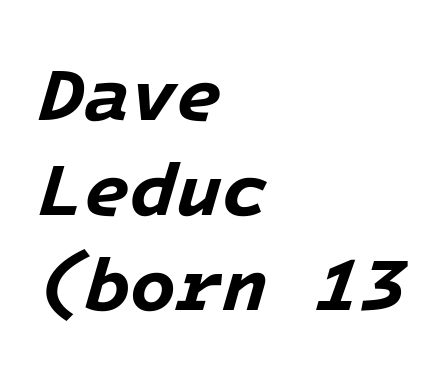
Q: Is the text bold? A: Yes.
Q: Is the text italic (slanted)? A: Yes, it leans right by about 16 degrees.
Q: Is the text underlined? A: No.
Q: How is the paragraph aligned? A: Left-aligned.
Q: Is the spacing between letters normal or unusually wide? A: Normal.
Q: Is the spacing between lines tight, normal or loose? A: Normal.
Q: Width (condensed, normal, or wide)? A: Normal.
Q: Stroke contrast? A: Low.
Q: x-height? A: Medium.
Q: Monospaced? A: Yes.
